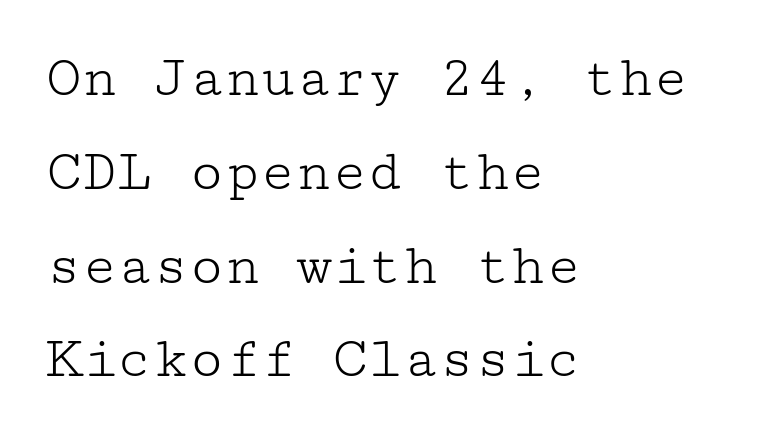
Q: Is the text bold? A: No.
Q: Is the text italic (slanted)? A: No, it is upright.
Q: Is the typeface a serif or a sans-serif typeface? A: Serif.
Q: Is the text underlined? A: No.
Q: How is the paragraph aligned? A: Left-aligned.
Q: Is the spacing between letters normal or unusually wide? A: Normal.
Q: Is the spacing between lines tight, normal or loose? A: Normal.
Q: Width (condensed, normal, or wide)? A: Wide.
Q: Stroke contrast? A: Low.
Q: x-height? A: Medium.
